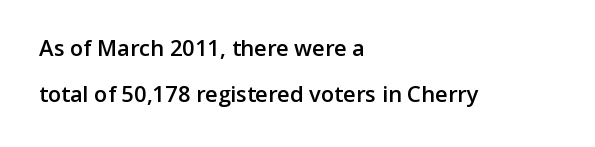
The typography opts for an upright posture over an oblique one. Caption: semibold face, moderately heavy strokes. A typesetter would call this leading open, well beyond the default. A classic flush-left, rag-right setting is used for this passage.
